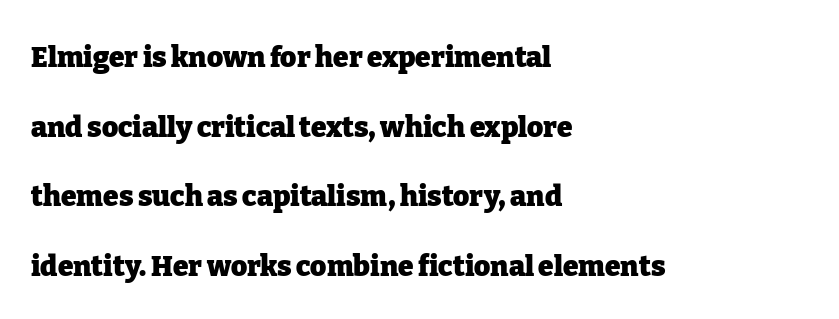
{"serif": "yes", "italic": "no", "bold": "yes", "weight": "heavy", "width": "normal", "stroke_contrast": "low", "x_height": "medium", "monospaced": "no", "underline": "no", "align": "left", "line_spacing": "loose", "line_spacing_ratio": 2.49, "letter_spacing": "normal", "letter_spacing_em": 0.0, "glyph_px": 28}
